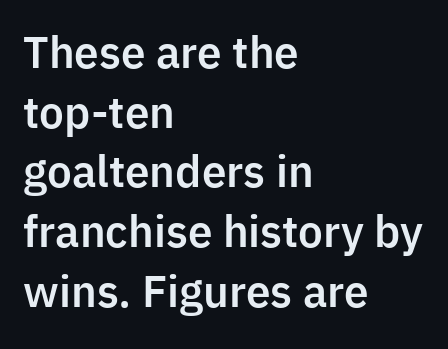
Stroke terminals: plain, sans-serif. Which margin do the lines hug? The left one — the right edge is uneven. Beneath every word, the page is bare. The passage shown is typed in a proportional face where columns would drift. Honestly, the letter spacing is just normal — you wouldn't notice it.
